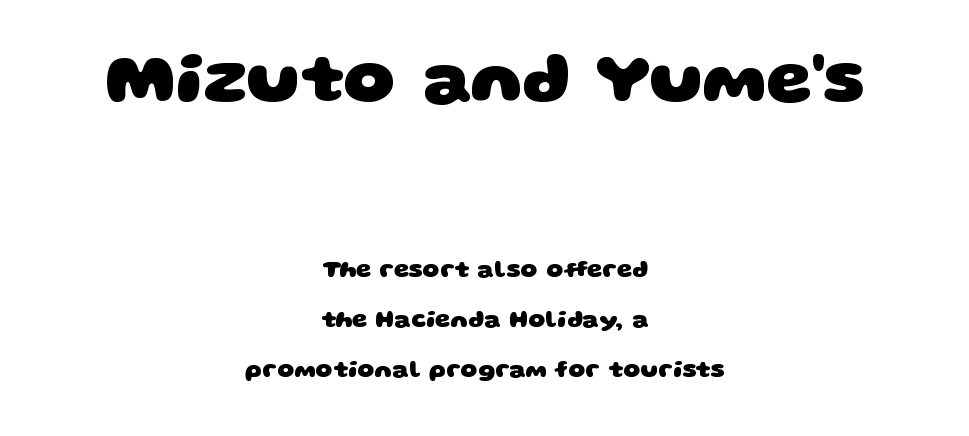
The image shows 72 px heavy, wide sans-serif type; set centered, loose line spacing (2.08x), normal letter spacing, not underlined; the first (top) block is 3.0x larger; low stroke contrast and a large x-height.
